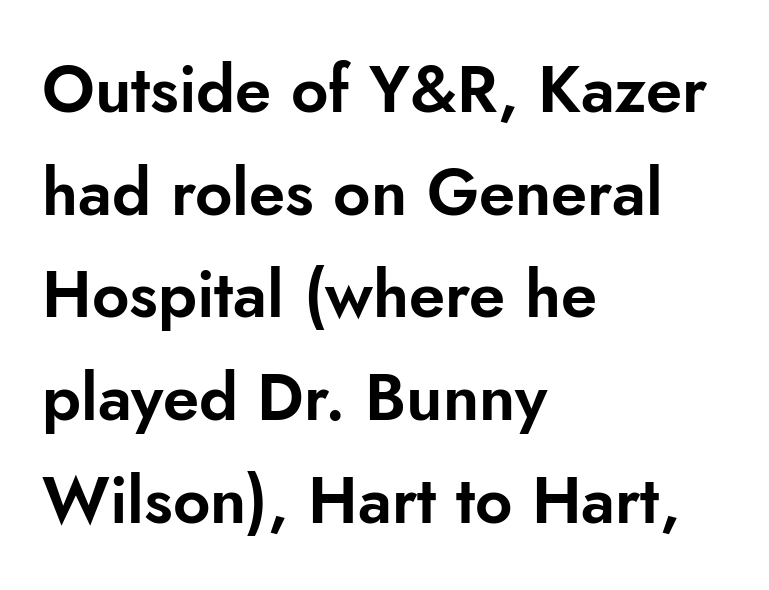
{"serif": "no", "italic": "no", "width": "normal", "stroke_contrast": "low", "x_height": "small", "monospaced": "no", "underline": "no", "align": "left", "line_spacing": "normal", "line_spacing_ratio": 1.58, "letter_spacing": "normal", "letter_spacing_em": 0.0, "glyph_px": 65}
